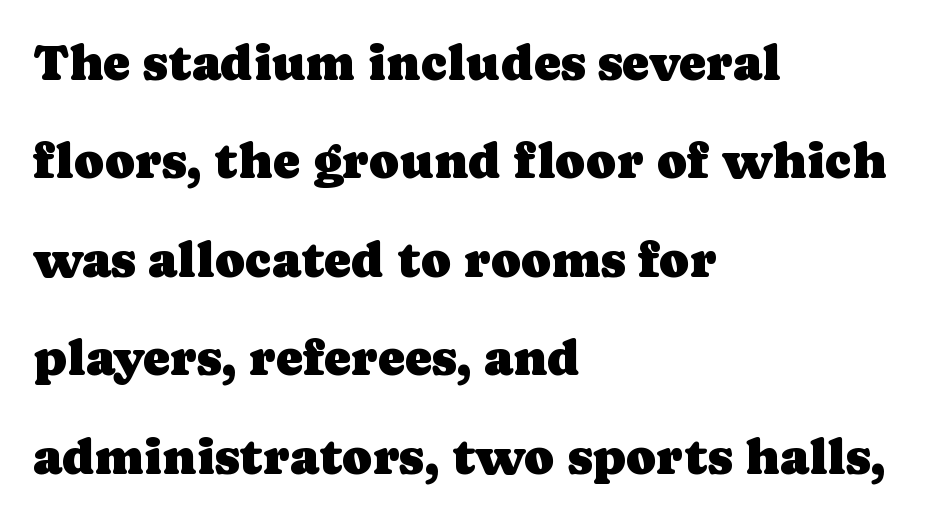
Baseline-to-baseline distance is far greater than the letter height. Honestly, there is no underline to notice here at all. A typesetter would call this proportional, since set widths differ per character. A typesetter would call this zero additional tracking.
